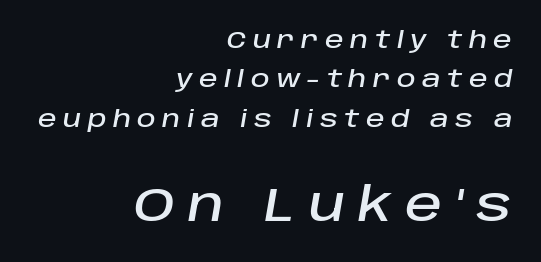
Q: Is the text italic (slanted)? A: Yes, it leans right by about 10 degrees.
Q: Is the text underlined? A: No.
Q: How is the paragraph aligned? A: Right-aligned.
Q: Is the spacing between letters normal or unusually wide? A: Unusually wide.
Q: Which block of text is set in a larger size, the first (top) or the second (bottom)? A: The second (bottom) one.
Q: Width (condensed, normal, or wide)? A: Normal.
Q: Stroke contrast? A: Low.
Q: x-height? A: Large.
Q: Monospaced? A: No.
